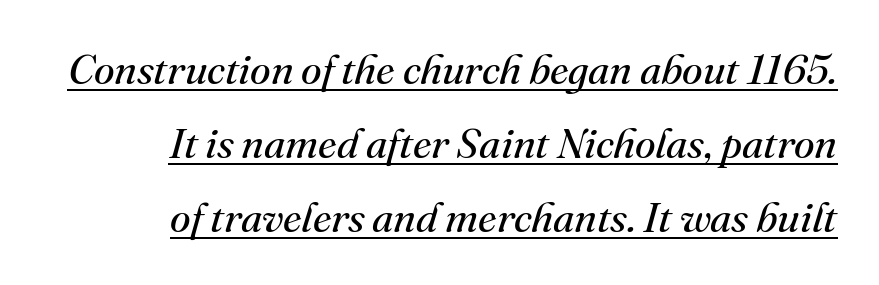
No chunkiness to these letters — they're not bold. Stroke terminals: seriffed. There is no visible air inserted between adjacent glyphs. The lines are quadded right. There's an unmistakable incline to the writing here. Looks like someone drew a line under every word here.
